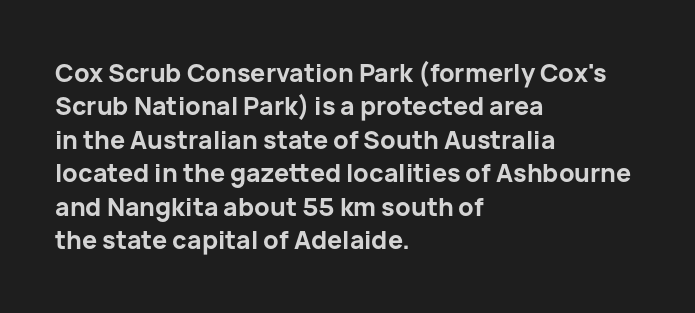
The image shows 25 px bold type, upright; set left-aligned, normal line spacing (1.34x), normal letter spacing, not underlined.
